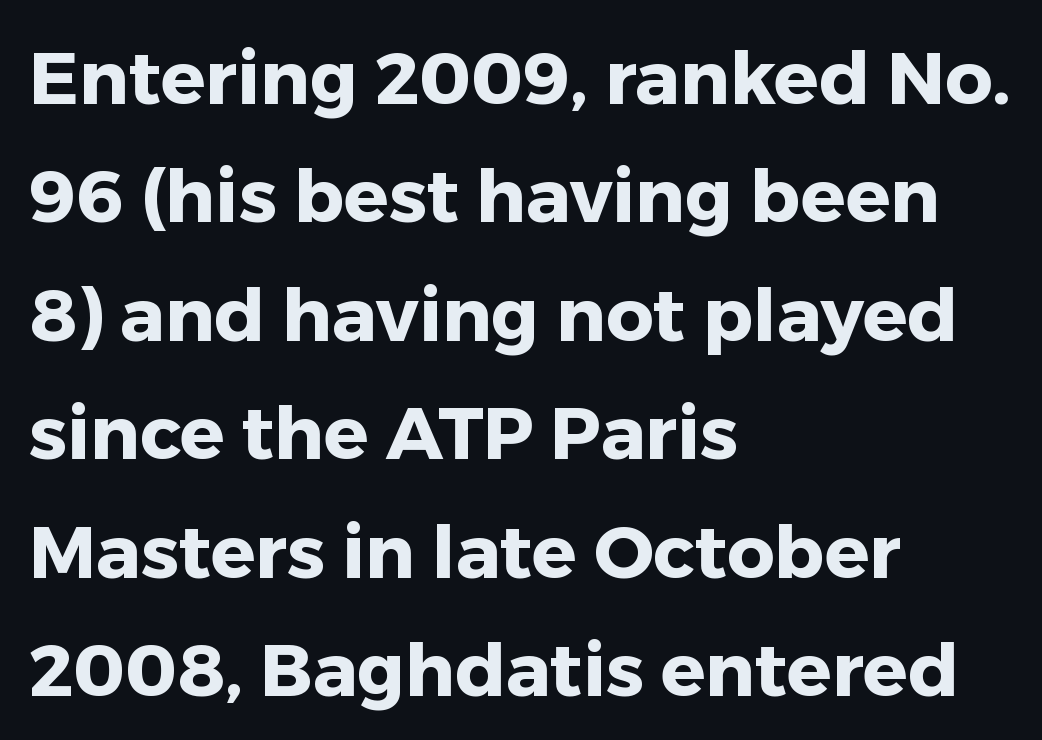
In CSS terms this would be text-align: left. Honestly, there is no underline to notice here at all. Each new line begins a customary step beneath the previous one. This rendering leaves character spacing at its baseline value. Do the letters lean? They stand straight.
